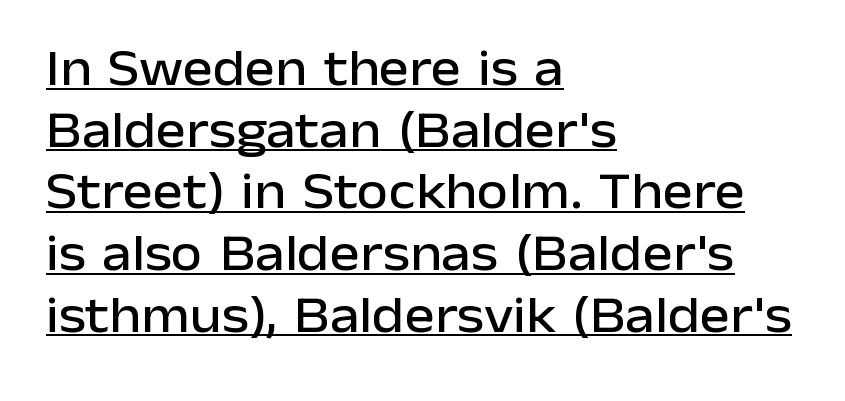
Look at the bottom of the vertical strokes: they stop flat, with no serifs. Vertical strokes here are truly vertical. The setting favours the left margin, as ordinary paragraphs usually do. Each line of the rendering has a horizontal stroke beneath the glyphs. Nobody touched the tracking dial on this one. Each letter keeps its own natural width here, so spacing adapts to shape.
